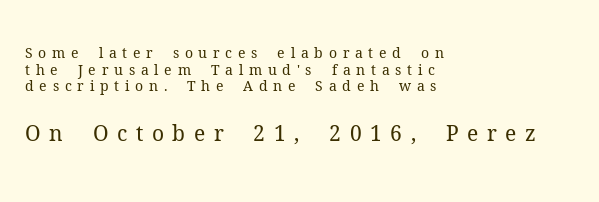
Q: Is the text bold? A: No.
Q: Is the text italic (slanted)? A: No, it is upright.
Q: Is the text underlined? A: No.
Q: How is the paragraph aligned? A: Left-aligned.
Q: Is the spacing between letters normal or unusually wide? A: Unusually wide.
Q: Which block of text is set in a larger size, the first (top) or the second (bottom)? A: The second (bottom) one.
